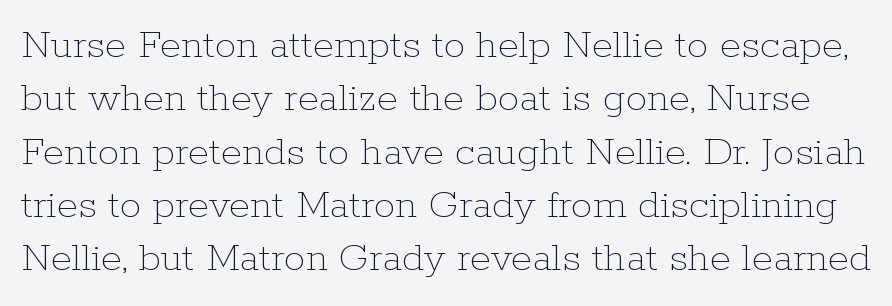
Q: Is the text bold? A: No.
Q: Is the text italic (slanted)? A: No, it is upright.
Q: Is the text underlined? A: No.
Q: Is the spacing between letters normal or unusually wide? A: Normal.
Q: Width (condensed, normal, or wide)? A: Normal.
Q: Stroke contrast? A: Low.
Q: x-height? A: Medium.
Q: Monospaced? A: No.
